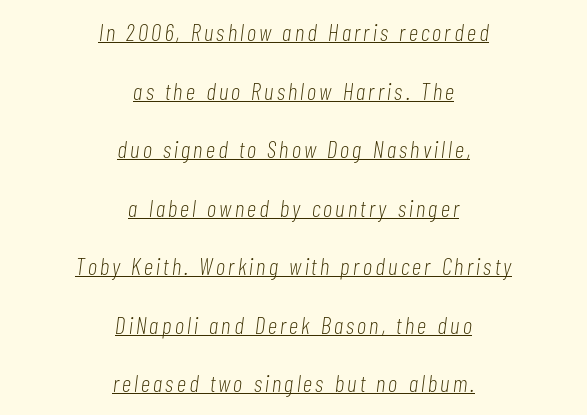
{"italic": "yes", "lean": "right", "slant_degrees": 7, "bold": "no", "underline": "yes", "align": "center", "line_spacing": "loose", "line_spacing_ratio": 2.44, "glyph_px": 24}
